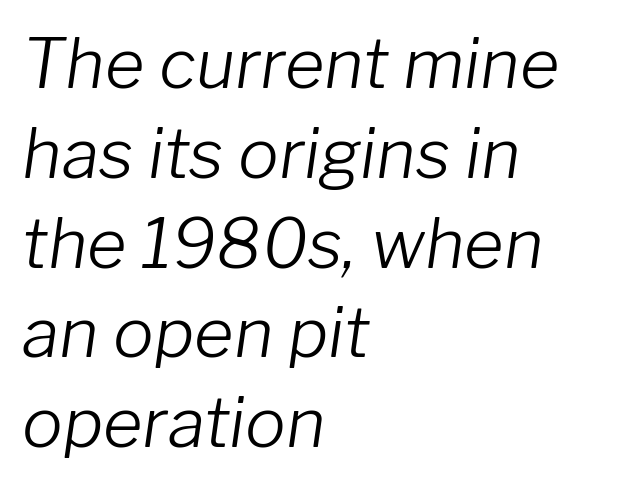
{"italic": "yes", "lean": "right", "slant_degrees": 8, "bold": "no", "weight": "light", "width": "normal", "stroke_contrast": "low", "x_height": "medium", "monospaced": "no", "underline": "no", "align": "left", "line_spacing": "normal", "line_spacing_ratio": 1.32, "letter_spacing": "normal", "letter_spacing_em": 0.0, "glyph_px": 68}
